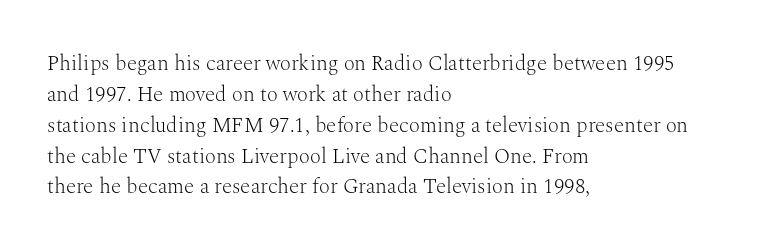
If you drew a line through each stem, it would be perfectly vertical. Leftover space on each line is placed entirely after the last word. The vertical gap from one line to the next is medium. The specimen omits any rule beneath the text block's lines.
